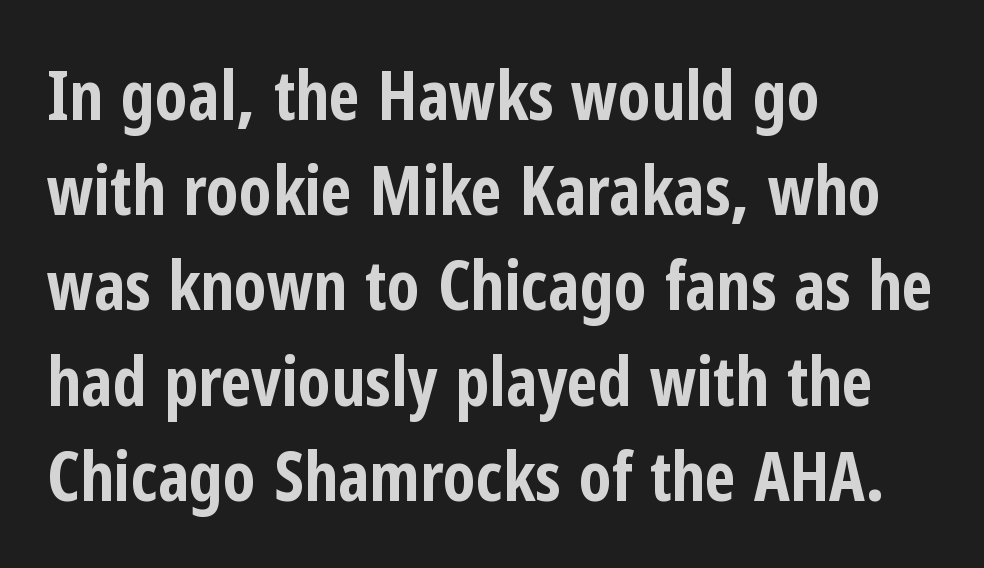
Q: Is the text bold? A: Yes.
Q: Is the text italic (slanted)? A: No, it is upright.
Q: Is the typeface a serif or a sans-serif typeface? A: Sans-serif.
Q: Is the text underlined? A: No.
Q: How is the paragraph aligned? A: Left-aligned.
Q: Is the spacing between letters normal or unusually wide? A: Normal.
Q: Is the spacing between lines tight, normal or loose? A: Normal.
Q: Width (condensed, normal, or wide)? A: Condensed.
Q: Stroke contrast? A: Low.
Q: x-height? A: Medium.
Q: Monospaced? A: No.
